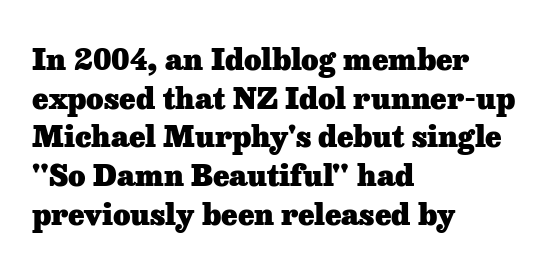
{"serif": "yes", "italic": "no", "bold": "yes", "weight": "heavy", "width": "normal", "stroke_contrast": "low", "x_height": "medium", "monospaced": "no", "underline": "no", "align": "left", "line_spacing": "normal", "line_spacing_ratio": 1.29, "letter_spacing": "normal", "letter_spacing_em": 0.0, "glyph_px": 30}
